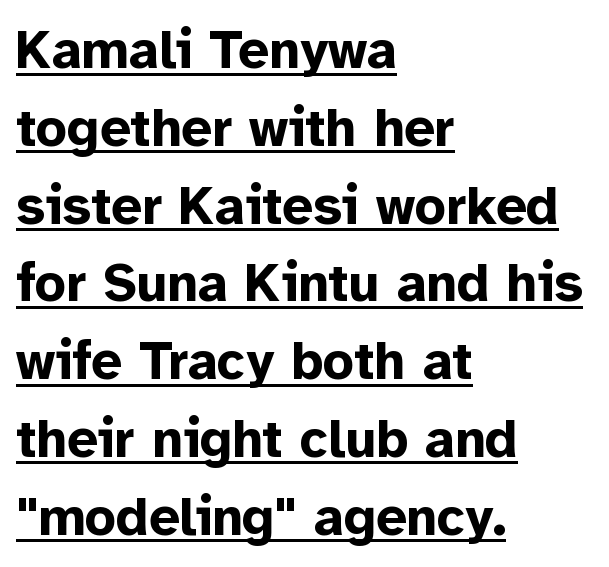
Q: Is the text bold? A: Yes.
Q: Is the text italic (slanted)? A: No, it is upright.
Q: Is the typeface a serif or a sans-serif typeface? A: Sans-serif.
Q: Is the text underlined? A: Yes.
Q: How is the paragraph aligned? A: Left-aligned.
Q: Is the spacing between letters normal or unusually wide? A: Normal.
Q: Is the spacing between lines tight, normal or loose? A: Normal.
Q: Width (condensed, normal, or wide)? A: Normal.
Q: Stroke contrast? A: Low.
Q: x-height? A: Medium.
Q: Monospaced? A: No.
